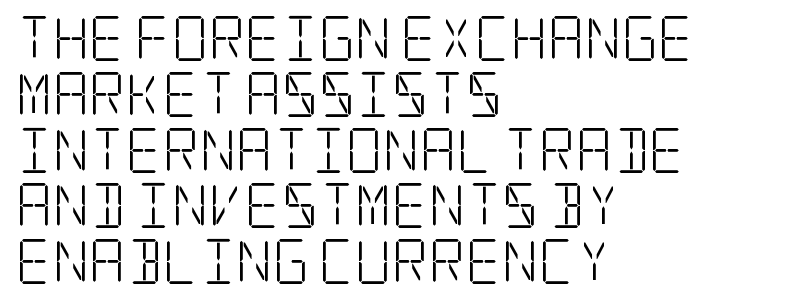
Q: Is the text bold? A: No.
Q: Is the text italic (slanted)? A: No, it is upright.
Q: Is the typeface a serif or a sans-serif typeface? A: Serif.
Q: Is the text underlined? A: No.
Q: How is the paragraph aligned? A: Left-aligned.
Q: Is the spacing between letters normal or unusually wide? A: Normal.
Q: Width (condensed, normal, or wide)? A: Condensed.
Q: Stroke contrast? A: Low.
Q: x-height? A: Large.
